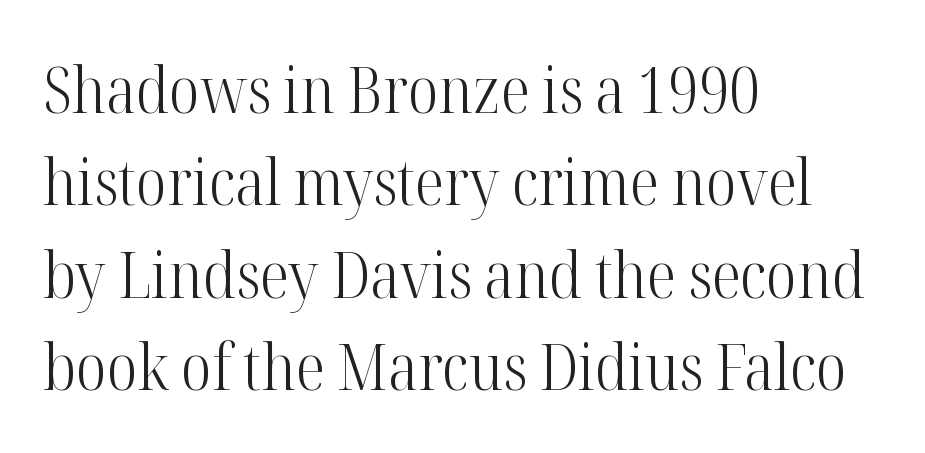
Q: Is the text bold? A: No.
Q: Is the text italic (slanted)? A: No, it is upright.
Q: Is the typeface a serif or a sans-serif typeface? A: Serif.
Q: Is the text underlined? A: No.
Q: How is the paragraph aligned? A: Left-aligned.
Q: Is the spacing between letters normal or unusually wide? A: Normal.
Q: Is the spacing between lines tight, normal or loose? A: Normal.
Q: Width (condensed, normal, or wide)? A: Condensed.
Q: Stroke contrast? A: High.
Q: x-height? A: Medium.
Q: Monospaced? A: No.
